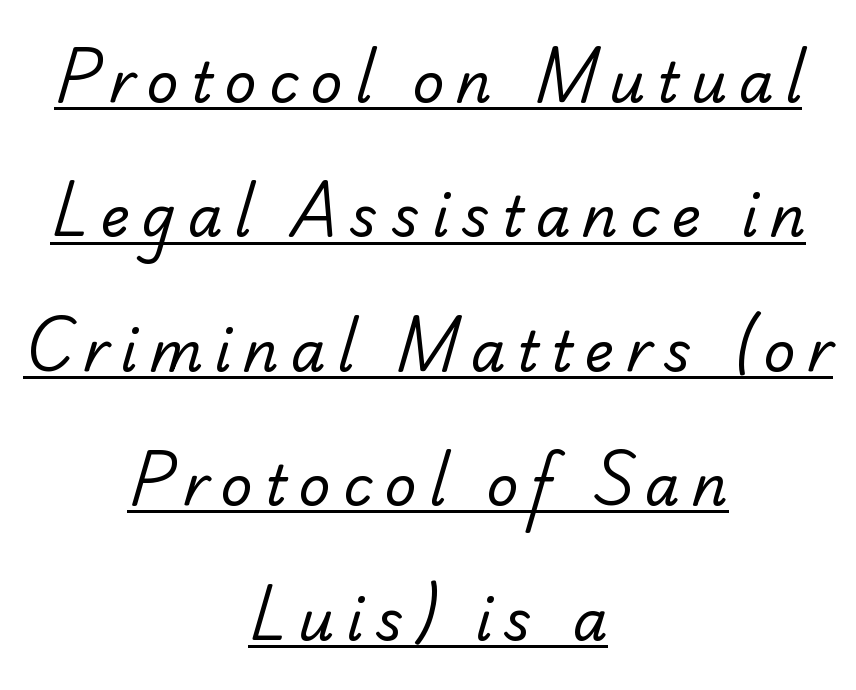
The type family on display is of the serif kind. These lines have a slow, spaced-out rhythm from letter to letter. Think of a printed novel: that variable character pitch is what you see here. These lines are centered, leaving both edges ragged.
